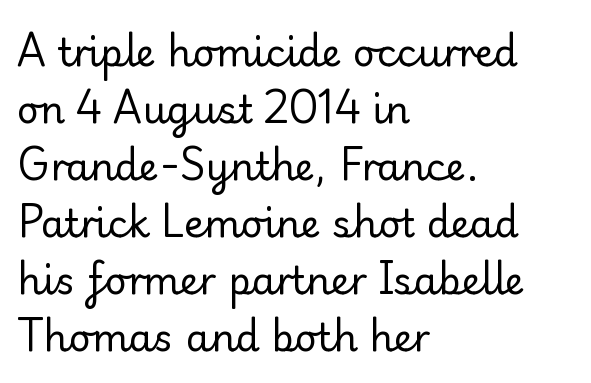
The image shows 38 px regular-weight serif type, upright; set left-aligned, normal line spacing (1.5x), normal letter spacing, not underlined; low stroke contrast and a small x-height.
